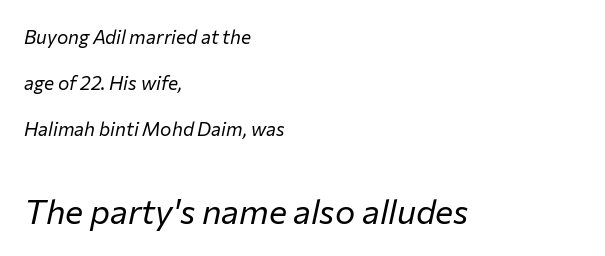
The image shows 34 px regular-weight type, italic (leaning right); set left-aligned, loose line spacing (2.42x), normal letter spacing, not underlined; the second (bottom) block is 1.79x larger; low stroke contrast and a medium x-height.
